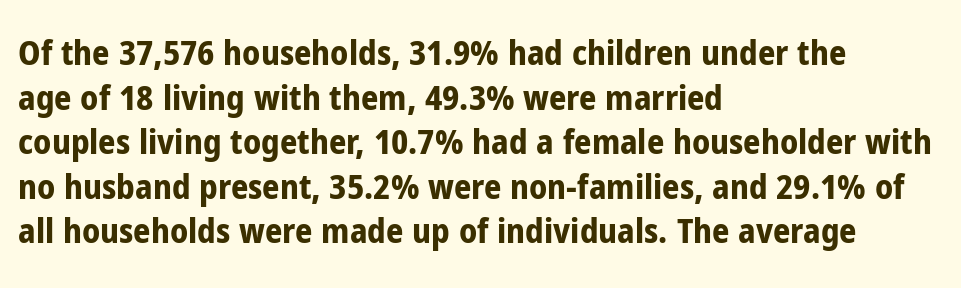
Vertical spacing — default. Spacing verdict: proportional, widths tailored to each character. Any mark beneath the type? The region is blank. What weight is shown? A full bold with thick strokes. Unlike italic type, these characters show no tilt at all.
